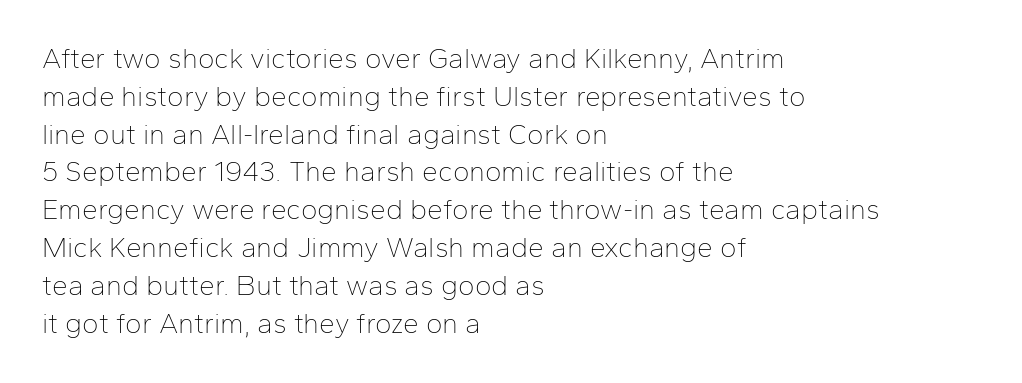
These lines stack with their left ends in a neat column. The letters stand straight up with perfectly vertical stems. A typesetter would call this proportional, since set widths differ per character. No word sits above an underline. You can tell from the bare stems that sans-serif type was used.
